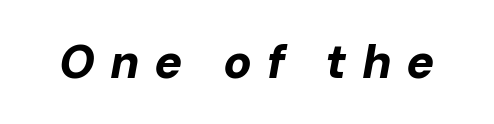
{"italic": "yes", "lean": "right", "slant_degrees": 10, "bold": "yes", "weight": "bold", "width": "normal", "stroke_contrast": "low", "x_height": "medium", "monospaced": "no", "underline": "no", "letter_spacing": "wide", "letter_spacing_em": 0.31, "glyph_px": 47}
